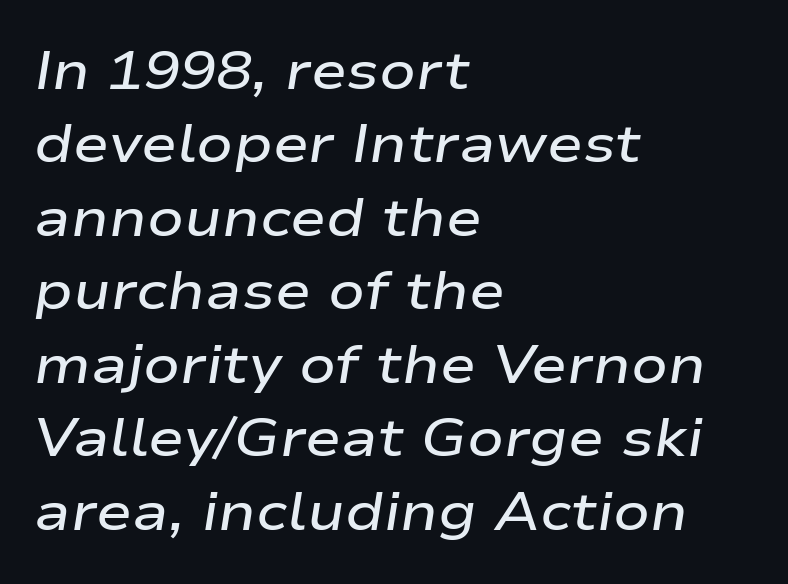
The rows are spaced the way most documents space them. What weight is shown? A semibold, between regular and bold. If you drew a line through each stem, it would be angled. Think of a printed novel: that variable character pitch is what you see here. You could call the tracking neutral — neither tight nor loose. Has an underline been added? It has not.
